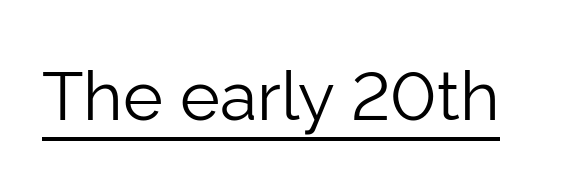
What kind of face is this? One without serifs — a sans. In designer terms, the underline attribute is active on this setting. Each word holds together tightly as a unit, with standard inter-letter gaps. No italicization has been applied; the sample stays upright.
